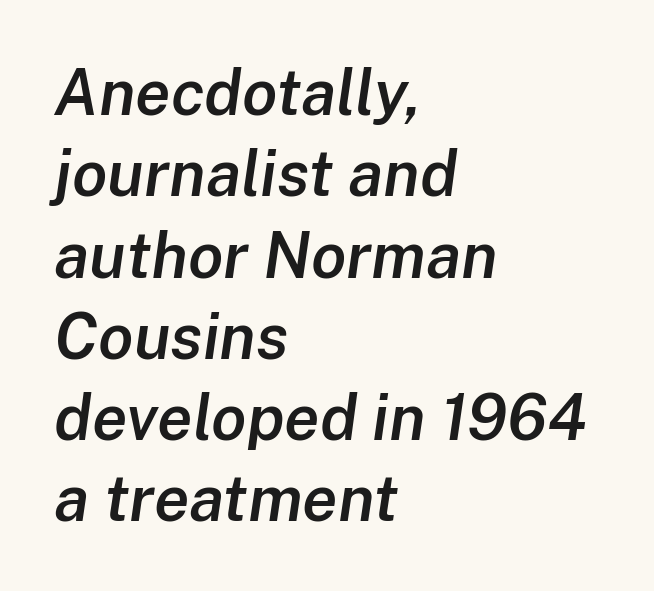
The image shows 64 px semibold type, italic (leaning right); set left-aligned, normal line spacing (1.27x), normal letter spacing, not underlined; low stroke contrast and a medium x-height.
